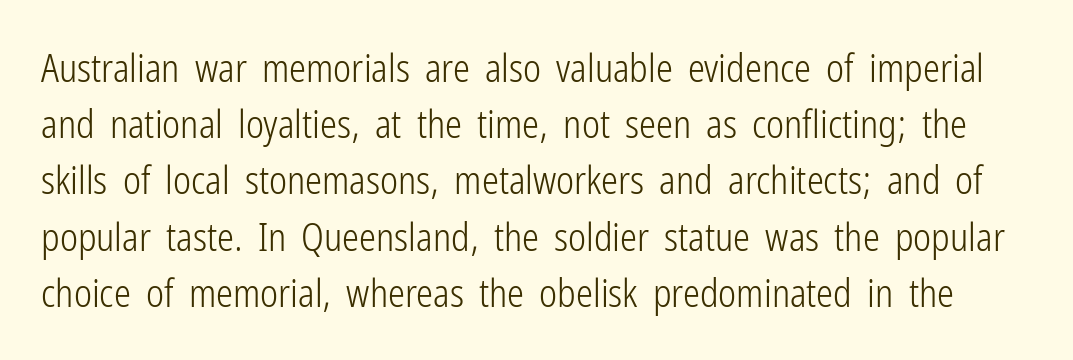
Q: Is the text bold? A: No.
Q: Is the text italic (slanted)? A: No, it is upright.
Q: Is the typeface a serif or a sans-serif typeface? A: Sans-serif.
Q: Is the text underlined? A: No.
Q: Is the spacing between letters normal or unusually wide? A: Normal.
Q: Is the spacing between lines tight, normal or loose? A: Normal.
Q: Width (condensed, normal, or wide)? A: Condensed.
Q: Stroke contrast? A: Low.
Q: x-height? A: Medium.
Q: Monospaced? A: No.
